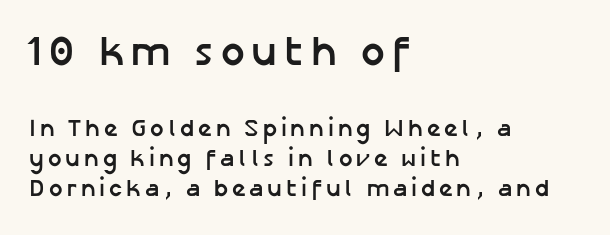
Underlining? Definitely not there. A dark, heavy texture on the line: the type is bold. The passage shown is typed in a proportional face where columns would drift. If you squint, the top block still reads clearly — it's the larger of the two.
